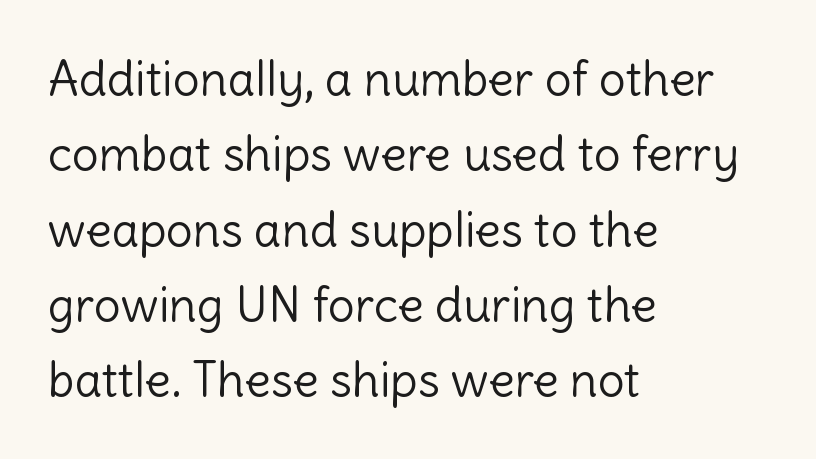
{"serif": "no", "italic": "no", "bold": "no", "weight": "light", "width": "normal", "x_height": "medium", "monospaced": "no", "underline": "no", "align": "left", "line_spacing": "normal", "line_spacing_ratio": 1.57, "letter_spacing": "normal", "letter_spacing_em": 0.0, "glyph_px": 48}
